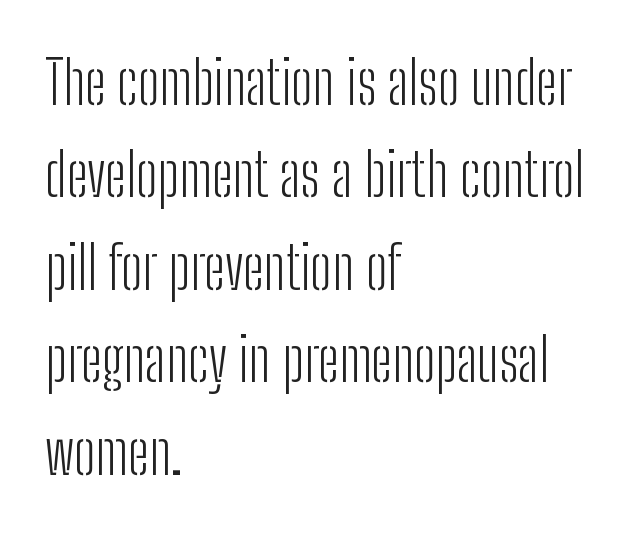
Each row of text sits above clean, open space. Vertical spacing — default. This sample is left-justified, so line endings fall wherever the words run out. Each stroke keeps to a modest, everyday thickness or less. The letters carry no serifs — their stems end cleanly without finishing strokes. You can tell it's not italic because the verticals are truly vertical.
